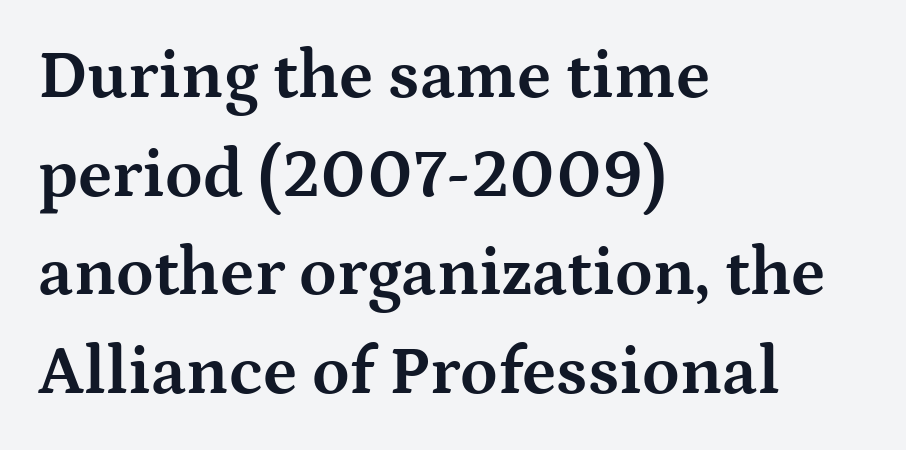
In terms of letterspacing, this is plain default setting. The passage shown is emphatically bold. Underline: absent. This sample has the flowing, uneven cadence of proportional lettering.
